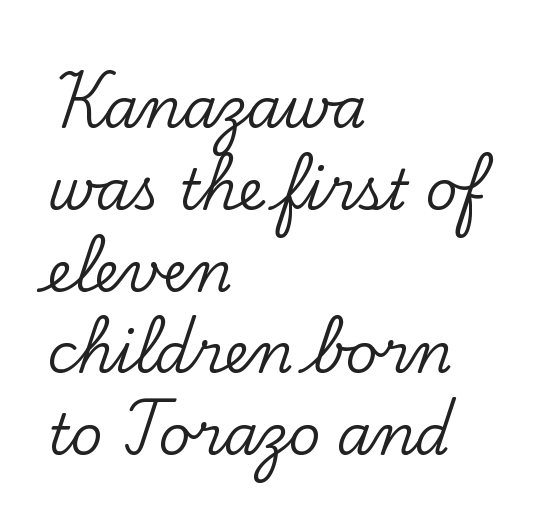
Lines of text with bare space underneath. These lines are set flush left with a ragged right edge. Do the characters align in a grid? No, the font is proportional. A serif font was chosen for this passage. Inter-character spacing is left at the font's built-in metrics.
